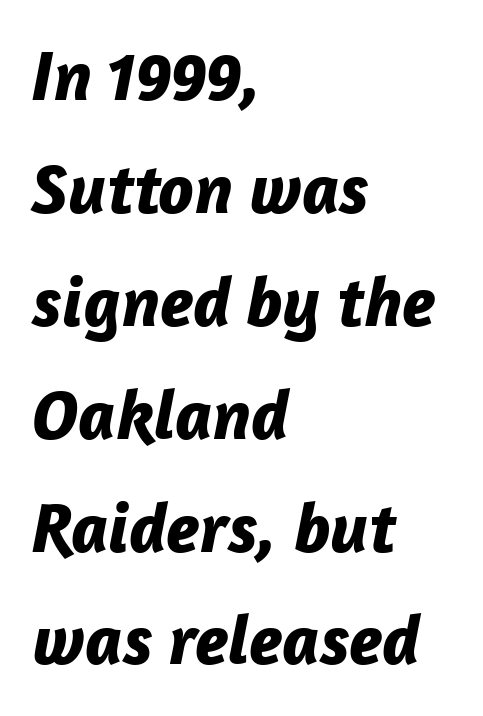
Q: Is the text bold? A: Yes.
Q: Is the text italic (slanted)? A: Yes, it leans right by about 12 degrees.
Q: Is the text underlined? A: No.
Q: How is the paragraph aligned? A: Left-aligned.
Q: Is the spacing between letters normal or unusually wide? A: Normal.
Q: Is the spacing between lines tight, normal or loose? A: Normal.
Q: Width (condensed, normal, or wide)? A: Normal.
Q: Stroke contrast? A: Low.
Q: x-height? A: Medium.
Q: Monospaced? A: No.
